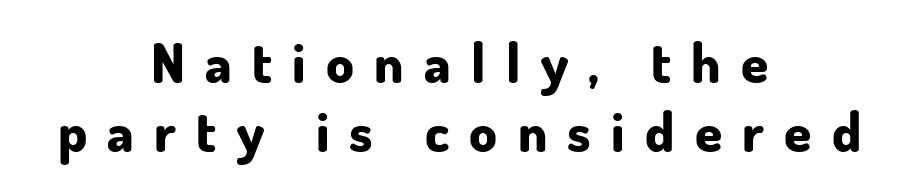
The image shows 55 px bold sans-serif type, upright; set centered, normal line spacing (1.26x), unusually wide letter spacing (+0.37 em), not underlined; low stroke contrast and a small x-height.
